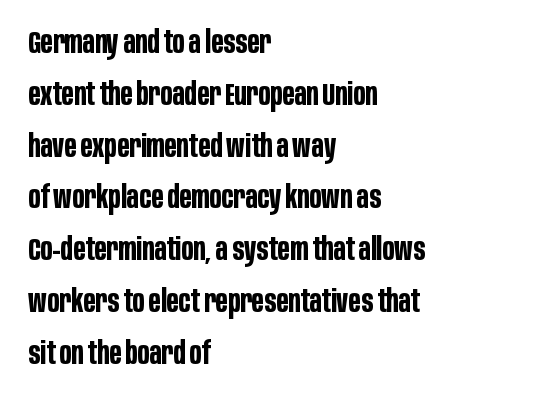
{"serif": "no", "italic": "no", "bold": "yes", "weight": "bold", "width": "condensed", "stroke_contrast": "low", "x_height": "large", "monospaced": "no", "underline": "no", "align": "left", "line_spacing": "normal", "line_spacing_ratio": 1.67, "letter_spacing": "normal", "letter_spacing_em": 0.0, "glyph_px": 31}
